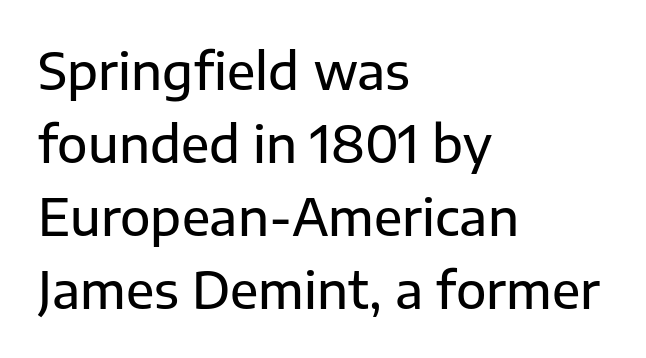
{"serif": "no", "italic": "no", "width": "normal", "stroke_contrast": "low", "x_height": "medium", "monospaced": "no", "underline": "no", "align": "left", "line_spacing": "normal", "line_spacing_ratio": 1.46, "letter_spacing": "normal", "letter_spacing_em": 0.0, "glyph_px": 50}
